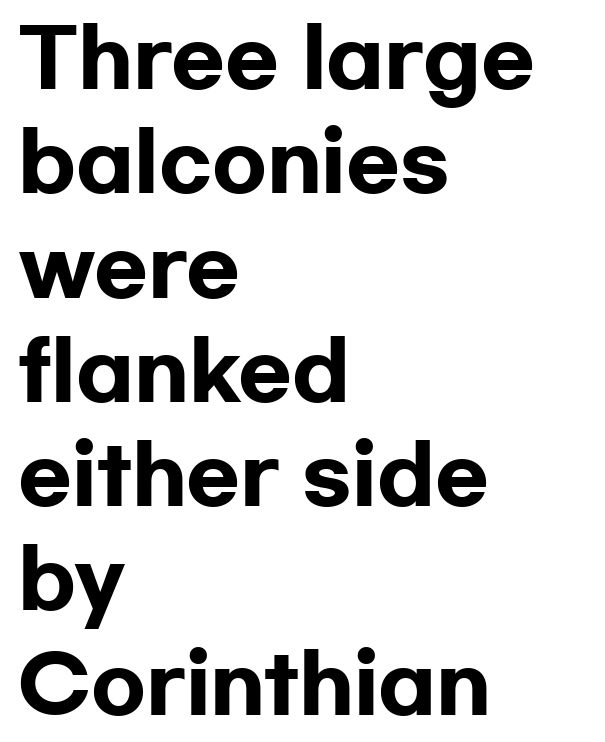
{"serif": "no", "italic": "no", "bold": "yes", "weight": "heavy", "width": "wide", "stroke_contrast": "low", "x_height": "medium", "monospaced": "no", "underline": "no", "align": "left", "line_spacing": "normal", "line_spacing_ratio": 1.32, "letter_spacing": "normal", "letter_spacing_em": 0.0, "glyph_px": 79}
